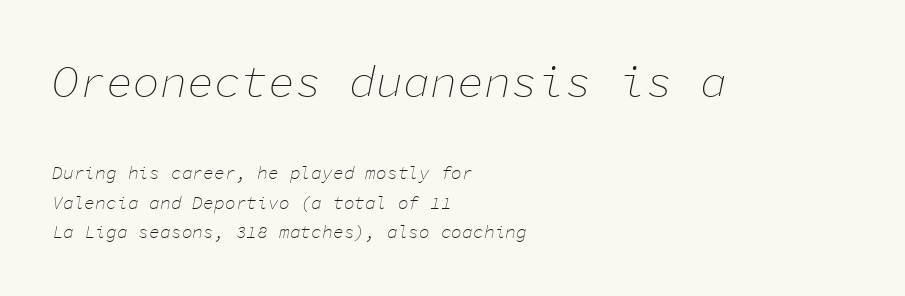
Character size in the leading block exceeds that of the trailing block. Notice how the passage keeps a crisp vertical edge on the left only. Ink coverage per letter is moderate at most. Between one letter and the next there's only the usual sliver of space.
